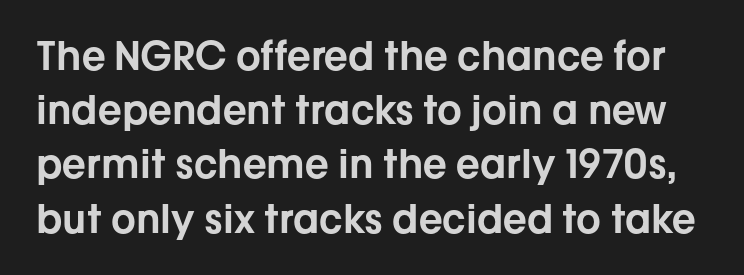
Here the glyphs are tracked normally, forming tight word shapes. Descender tails drop into unmarked territory. The axis of the letterforms is exactly vertical. Spacing verdict: proportional, widths tailored to each character. The face used here is a sans, in the tradition of grotesques and geometrics. Leading: standard.
